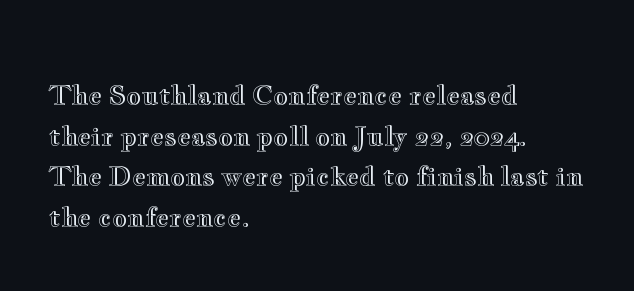
Q: Is the text italic (slanted)? A: No, it is upright.
Q: Is the text underlined? A: No.
Q: How is the paragraph aligned? A: Left-aligned.
Q: Is the spacing between letters normal or unusually wide? A: Normal.
Q: Is the spacing between lines tight, normal or loose? A: Normal.
